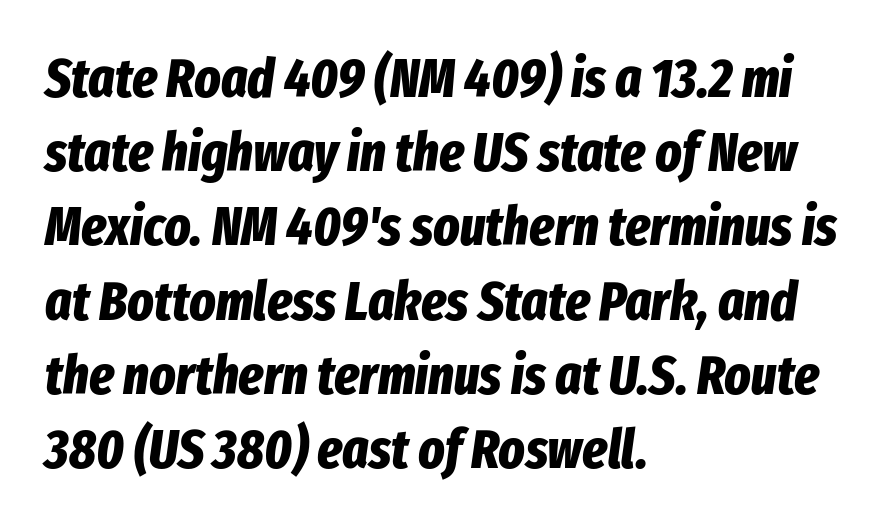
{"italic": "yes", "lean": "right", "slant_degrees": 8, "bold": "yes", "weight": "bold", "width": "condensed", "stroke_contrast": "low", "x_height": "medium", "monospaced": "no", "underline": "no", "align": "left", "line_spacing": "normal", "line_spacing_ratio": 1.35, "letter_spacing": "normal", "letter_spacing_em": 0.0, "glyph_px": 55}
